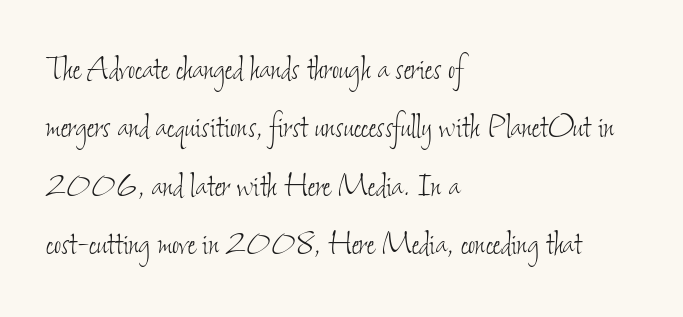
The image shows 39 px thin, condensed type; set left-aligned, normal line spacing (1.5x), normal letter spacing, not underlined; low stroke contrast and a small x-height.
